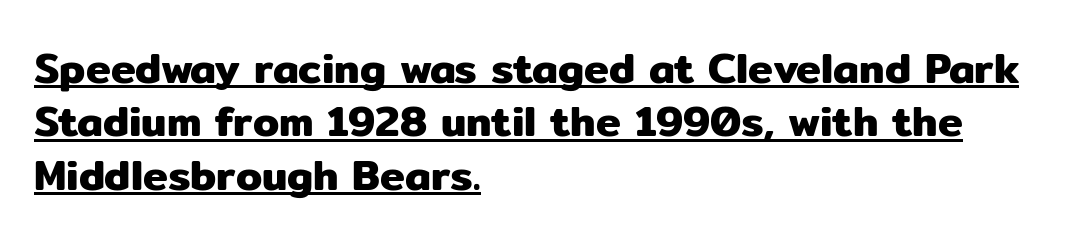
{"serif": "no", "italic": "no", "width": "normal", "stroke_contrast": "low", "x_height": "medium", "monospaced": "no", "underline": "yes", "align": "left", "line_spacing": "normal", "line_spacing_ratio": 1.27, "letter_spacing": "normal", "letter_spacing_em": 0.0, "glyph_px": 42}
